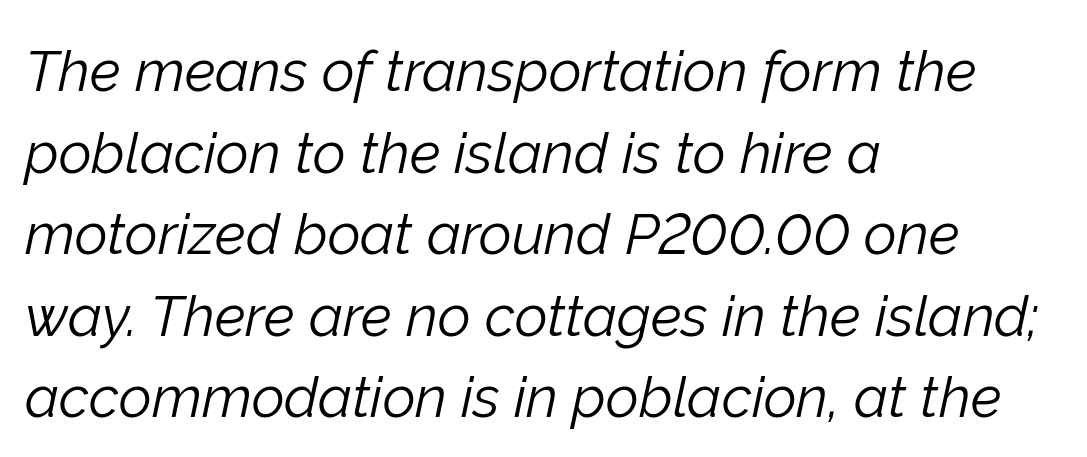
{"italic": "yes", "lean": "right", "slant_degrees": 12, "bold": "no", "weight": "light", "width": "normal", "stroke_contrast": "low", "x_height": "medium", "monospaced": "no", "underline": "no", "align": "left", "line_spacing": "normal", "line_spacing_ratio": 1.43, "letter_spacing": "normal", "letter_spacing_em": 0.0, "glyph_px": 57}
